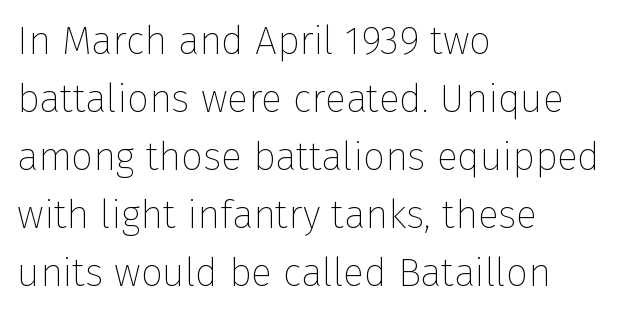
{"serif": "no", "italic": "no", "bold": "no", "weight": "thin", "width": "normal", "stroke_contrast": "low", "x_height": "medium", "monospaced": "no", "underline": "no", "align": "left", "line_spacing": "normal", "line_spacing_ratio": 1.49, "letter_spacing": "normal", "letter_spacing_em": 0.0, "glyph_px": 39}
